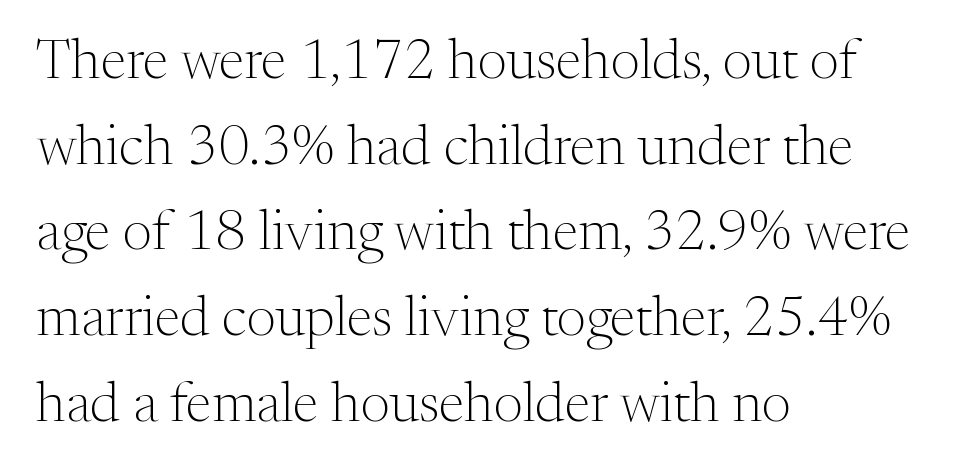
{"serif": "yes", "italic": "no", "bold": "no", "weight": "light", "width": "normal", "stroke_contrast": "medium", "x_height": "medium", "monospaced": "no", "underline": "no", "align": "left", "line_spacing": "normal", "line_spacing_ratio": 1.53, "letter_spacing": "normal", "letter_spacing_em": 0.0, "glyph_px": 56}
